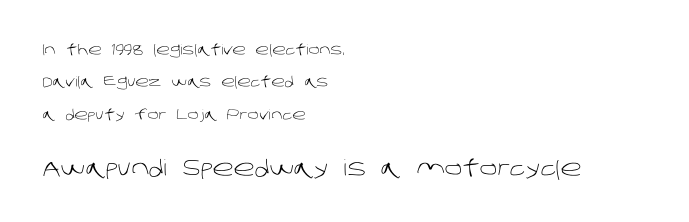
The image shows 22 px text type; set left-aligned, loose line spacing (2.31x), normal letter spacing, not underlined; the second (bottom) block is 1.57x larger.
